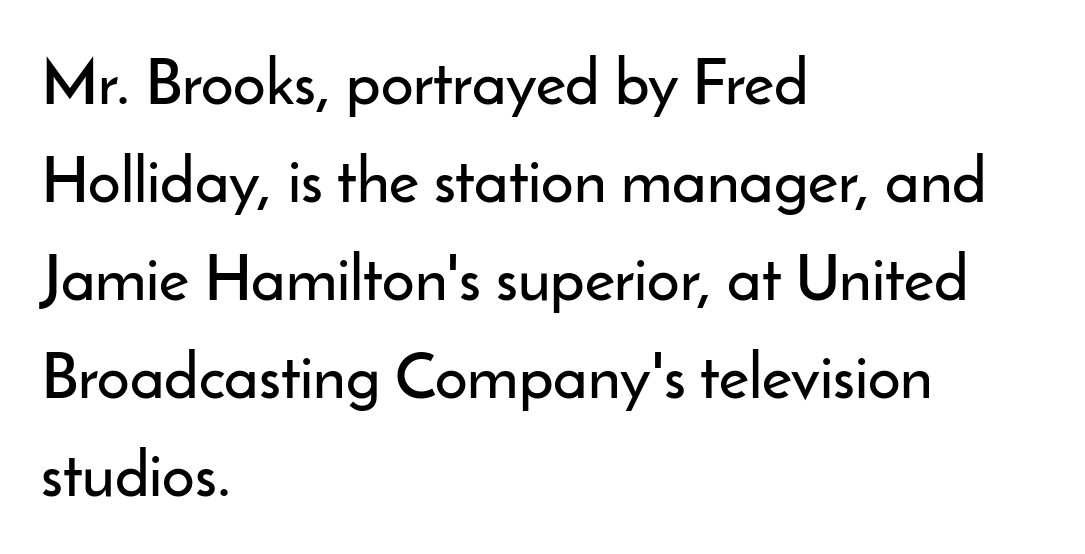
{"serif": "no", "italic": "no", "width": "normal", "stroke_contrast": "low", "x_height": "small", "monospaced": "no", "underline": "no", "align": "left", "line_spacing": "normal", "line_spacing_ratio": 1.53, "letter_spacing": "normal", "letter_spacing_em": 0.0, "glyph_px": 64}
